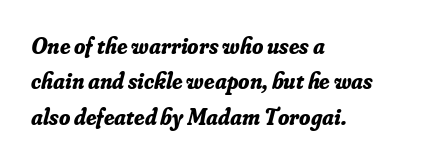
The image shows 23 px bold type, italic (leaning right); set left-aligned, normal line spacing (1.54x), normal letter spacing, not underlined.
